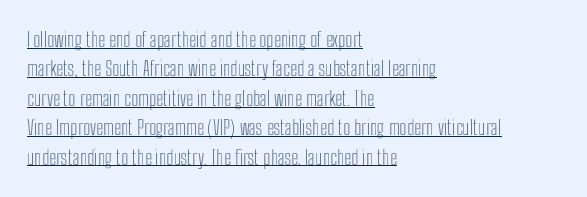
{"italic": "no", "underline": "yes", "align": "left", "line_spacing": "normal", "line_spacing_ratio": 1.47, "letter_spacing": "normal", "letter_spacing_em": 0.0, "glyph_px": 20}
